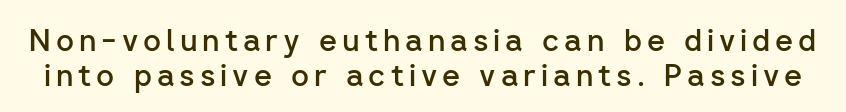
The image shows 31 px semibold sans-serif type, upright; set tight line spacing (1.12x), not underlined; low stroke contrast and a medium x-height.
